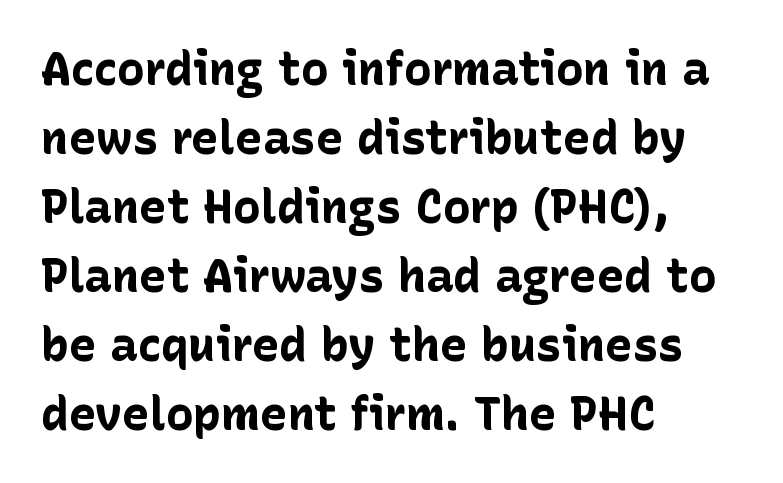
The type family on display is of the sans-serif kind. The face used here is proportionally spaced, like ordinary book or web type. The lettering stays uniformly vertical, giving the passage a roman look. The foot of each line stays bare and open. The rendering uses a moderate line-height, typical for paragraphs.
